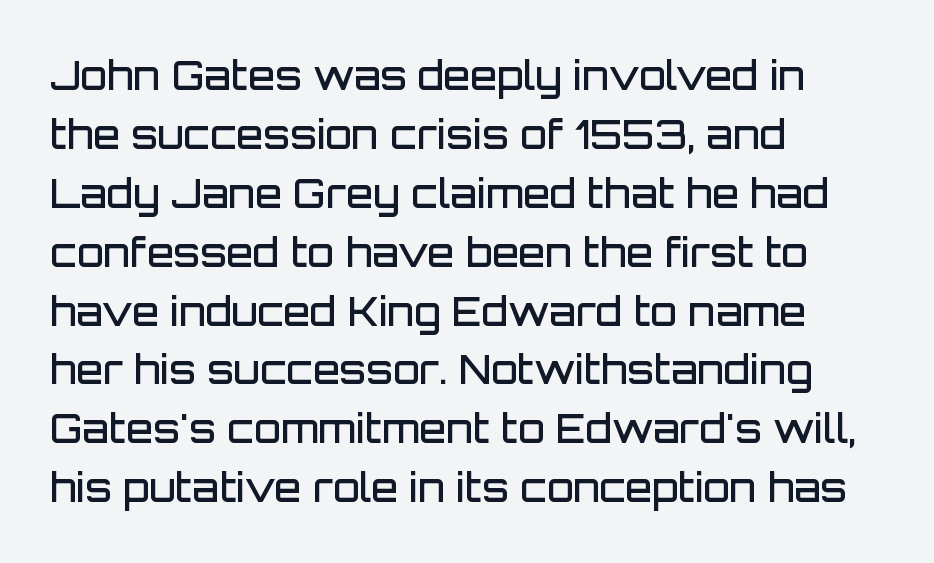
The image shows 39 px semibold sans-serif type, upright; set left-aligned, normal line spacing (1.51x), normal letter spacing, not underlined; low stroke contrast and a large x-height.
